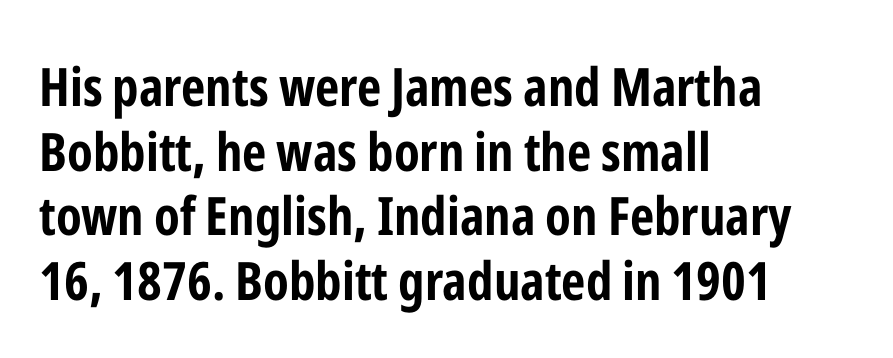
The image shows 53 px bold, condensed sans-serif type, upright; set left-aligned, line spacing 1.22x, normal letter spacing, not underlined; low stroke contrast and a medium x-height.
